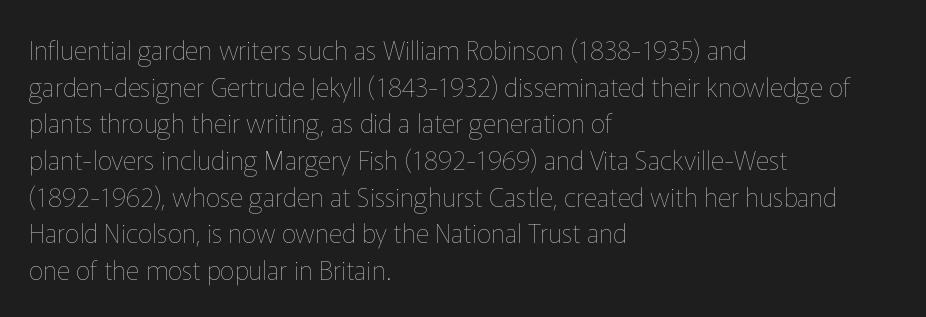
{"italic": "no", "bold": "no", "underline": "no", "align": "left", "line_spacing": "normal", "line_spacing_ratio": 1.41, "letter_spacing": "normal", "letter_spacing_em": 0.0, "glyph_px": 26}
